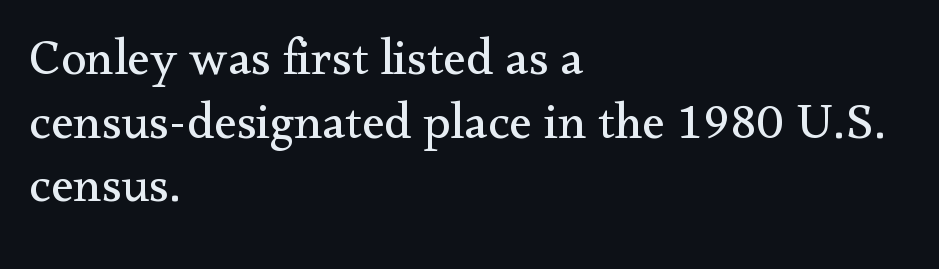
The image shows 51 px regular-weight serif type, upright; set left-aligned, normal line spacing (1.25x), normal letter spacing, not underlined; medium stroke contrast and a small x-height.
